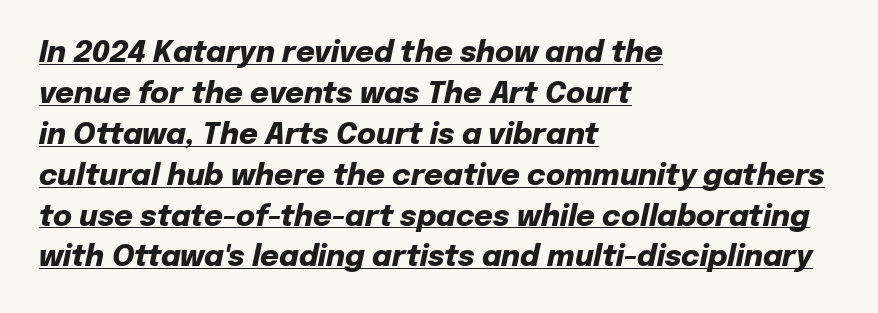
Q: Is the text bold? A: Yes.
Q: Is the text italic (slanted)? A: Yes, it leans right by about 12 degrees.
Q: Is the text underlined? A: Yes.
Q: How is the paragraph aligned? A: Left-aligned.
Q: Is the spacing between letters normal or unusually wide? A: Normal.
Q: Is the spacing between lines tight, normal or loose? A: Normal.
Q: Width (condensed, normal, or wide)? A: Normal.
Q: Stroke contrast? A: Low.
Q: x-height? A: Medium.
Q: Monospaced? A: No.
